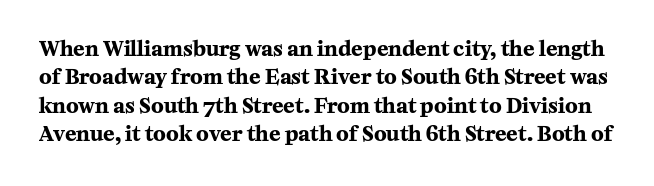
You can tell it's not italic because the verticals are truly vertical. Spacing between characters is what you'd get straight out of the box. A typesetter would call this leading conventional body-copy spacing. Summary of weight: heavy, a full bold.
